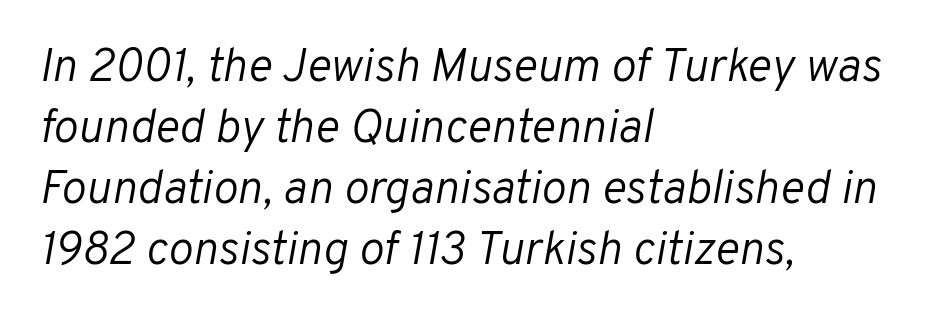
Q: Is the text bold? A: No.
Q: Is the text italic (slanted)? A: Yes, it leans right by about 10 degrees.
Q: Is the text underlined? A: No.
Q: How is the paragraph aligned? A: Left-aligned.
Q: Is the spacing between letters normal or unusually wide? A: Normal.
Q: Is the spacing between lines tight, normal or loose? A: Normal.
Q: Width (condensed, normal, or wide)? A: Normal.
Q: Stroke contrast? A: Low.
Q: x-height? A: Medium.
Q: Monospaced? A: No.
